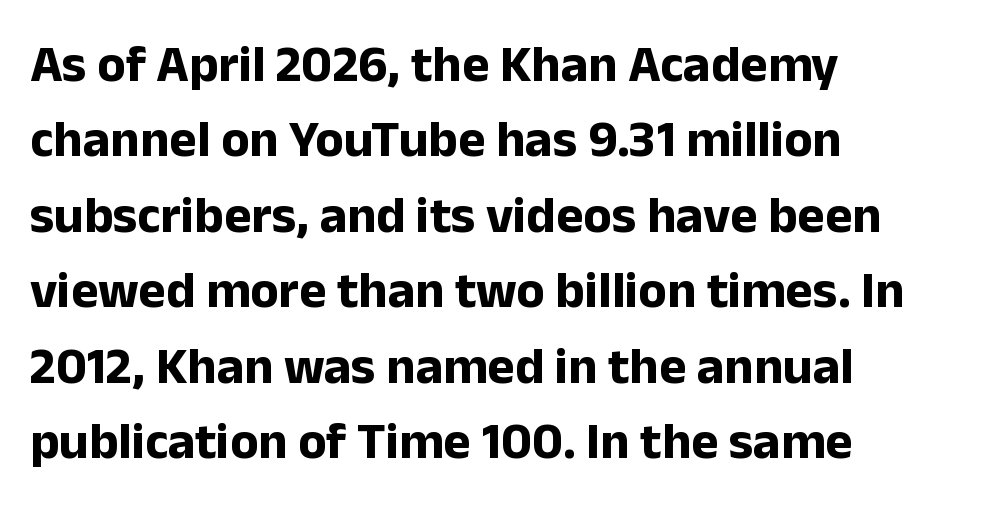
Q: Is the text bold? A: Yes.
Q: Is the text italic (slanted)? A: No, it is upright.
Q: Is the typeface a serif or a sans-serif typeface? A: Sans-serif.
Q: Is the text underlined? A: No.
Q: How is the paragraph aligned? A: Left-aligned.
Q: Is the spacing between letters normal or unusually wide? A: Normal.
Q: Is the spacing between lines tight, normal or loose? A: Normal.
Q: Width (condensed, normal, or wide)? A: Normal.
Q: Stroke contrast? A: Low.
Q: x-height? A: Medium.
Q: Monospaced? A: No.
